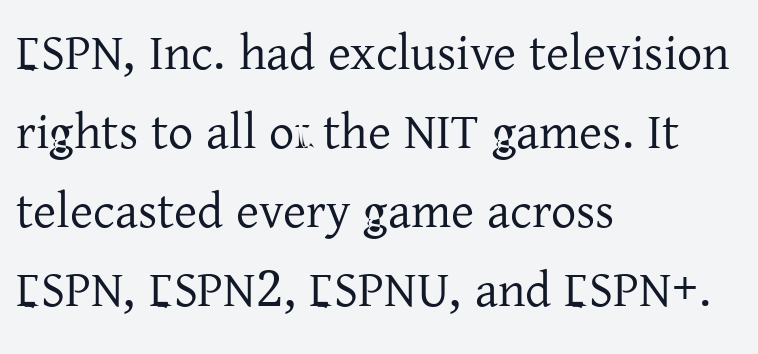
The image shows 50 px regular-weight serif type, upright; set left-aligned, normal line spacing (1.58x), normal letter spacing, not underlined; low stroke contrast and a medium x-height.
